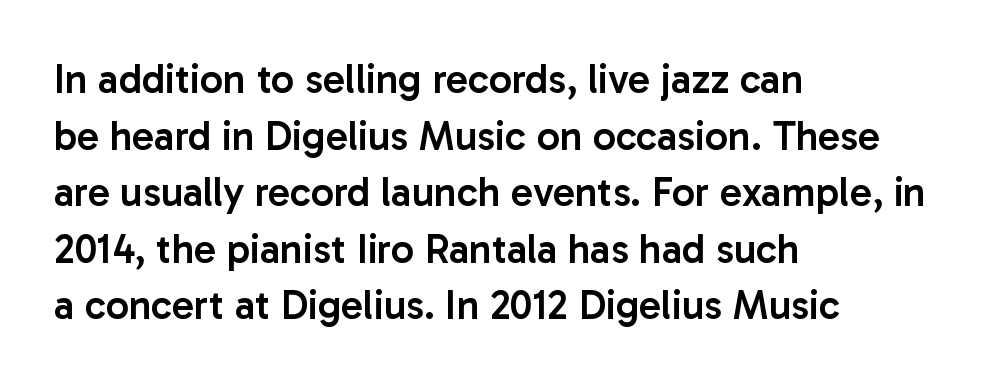
The passage shown is typeset with a sans-serif family. Italic? Not at all — the glyphs are vertical. The font is running at a semibold setting, under full bold. This sample uses plain, unmodified letter spacing. The designer left line spacing at the default. The space directly below the letters is spotless.
